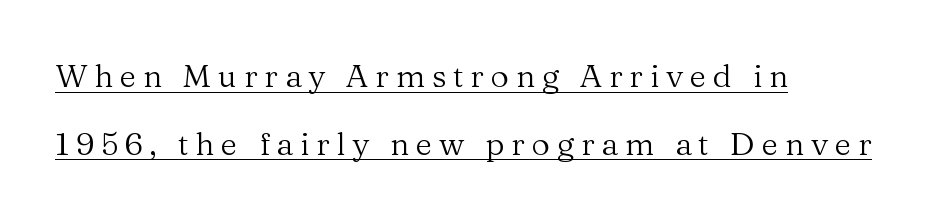
The rendering uses the underline text-decoration. Look at the bottom of the vertical strokes: they flare into serifs here. These lines are rendered in a variable-pitch font. The typeface has the unassuming heft of standard copy or less. Loose tracking; the words dissolve into strings of separated letters. This sample uses an upright cut, with every glyph sitting square on the baseline.
